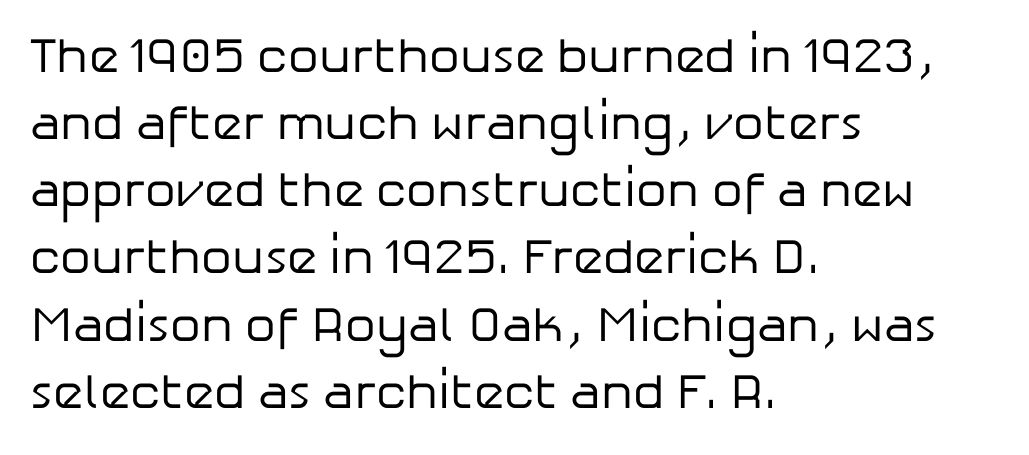
Q: Is the text bold? A: No.
Q: Is the text italic (slanted)? A: No, it is upright.
Q: Is the typeface a serif or a sans-serif typeface? A: Sans-serif.
Q: Is the text underlined? A: No.
Q: How is the paragraph aligned? A: Left-aligned.
Q: Is the spacing between letters normal or unusually wide? A: Normal.
Q: Is the spacing between lines tight, normal or loose? A: Normal.
Q: Width (condensed, normal, or wide)? A: Normal.
Q: Stroke contrast? A: Low.
Q: x-height? A: Medium.
Q: Monospaced? A: No.
